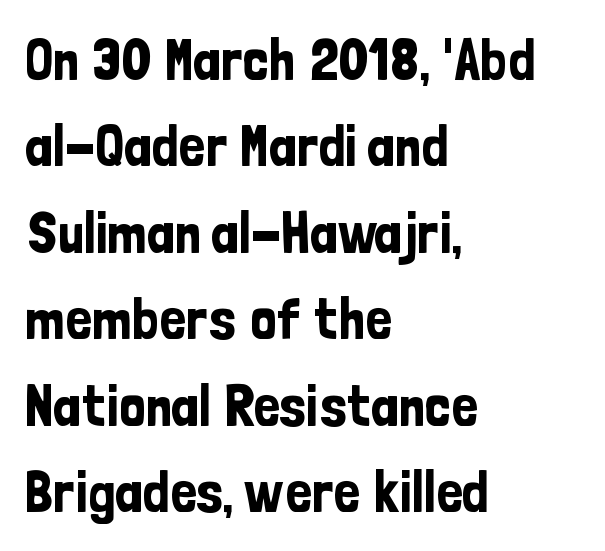
The glyphs are unaccompanied by any horizontal stroke below them. Font category for this specimen: sans-serif. The letterforms sit shoulder to shoulder at normal distance. Note the varied advance widths — an 'i' is clearly narrower than an 'm'.
